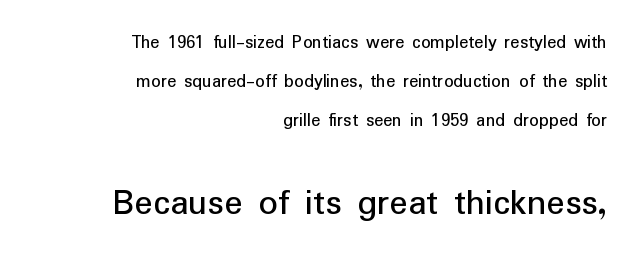
{"serif": "no", "italic": "no", "bold": "no", "weight": "regular", "width": "normal", "stroke_contrast": "low", "x_height": "medium", "monospaced": "no", "underline": "no", "align": "right", "line_spacing": "loose", "line_spacing_ratio": 2.04, "letter_spacing": "normal", "letter_spacing_em": 0.0, "larger_block": "second", "size_ratio": 2.0, "glyph_px": 38}
